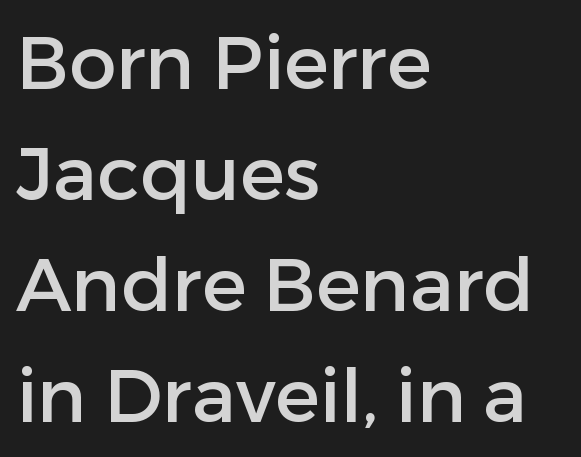
What's the leading like? Ordinary, nothing unusual. You could call the tracking neutral — neither tight nor loose. The rendering uses natural spacing where letterforms have individual widths. Just letters on the line, the space beneath them empty. Notice how the passage keeps a crisp vertical edge on the left only. Unlike italic type, these characters show no tilt at all.
